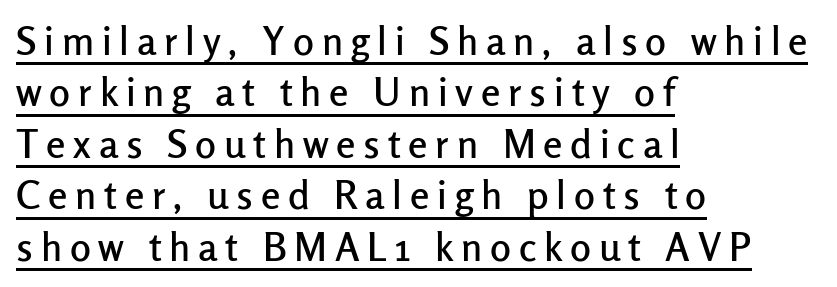
The image shows 39 px sans-serif type, upright; set left-aligned, normal line spacing (1.32x), unusually wide letter spacing (+0.2 em), underlined; low stroke contrast and a medium x-height.
